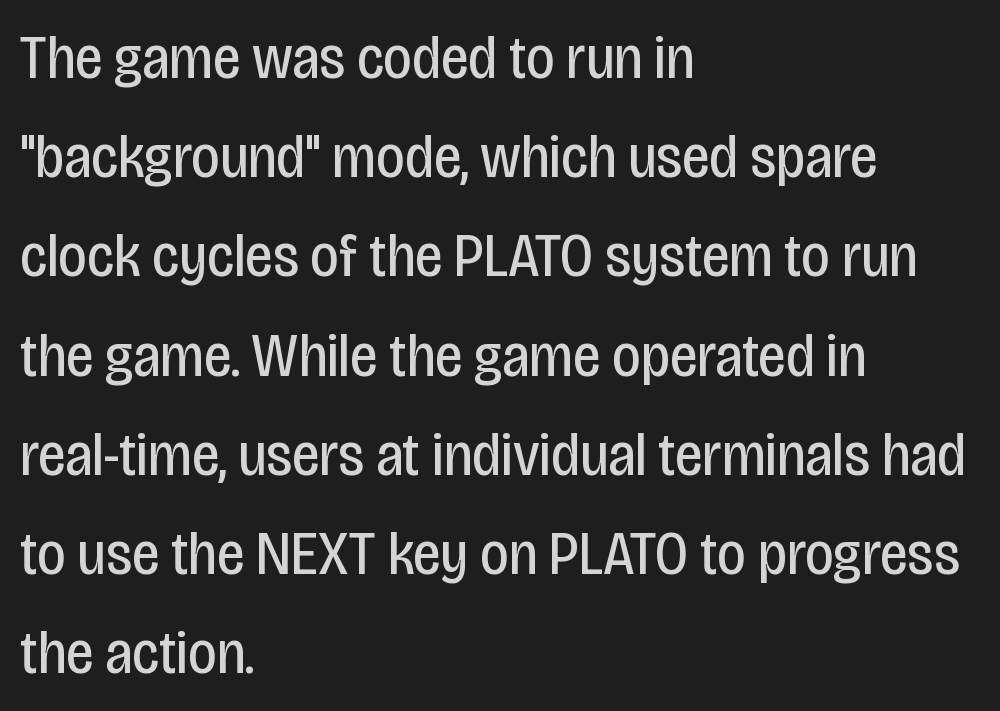
{"serif": "no", "italic": "no", "bold": "no", "weight": "regular", "width": "condensed", "stroke_contrast": "low", "x_height": "large", "monospaced": "no", "underline": "no", "align": "left", "line_spacing": "normal", "line_spacing_ratio": 1.6, "letter_spacing": "normal", "letter_spacing_em": 0.0, "glyph_px": 62}
